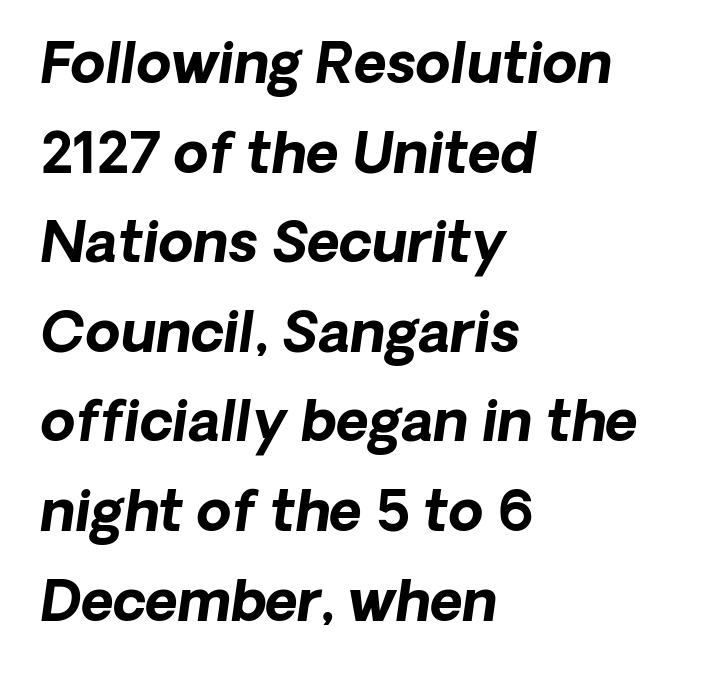
The image shows 56 px bold type, italic (leaning right); set left-aligned, normal line spacing (1.6x), normal letter spacing, not underlined; low stroke contrast and a medium x-height.
